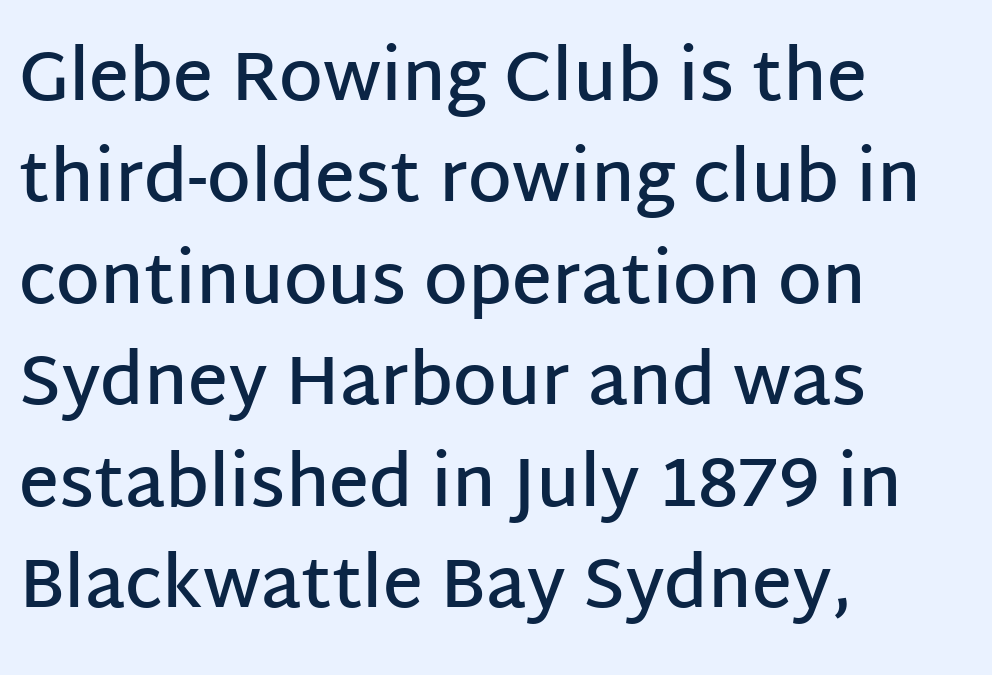
Q: Is the text bold? A: Semi-bold.
Q: Is the text italic (slanted)? A: No, it is upright.
Q: Is the typeface a serif or a sans-serif typeface? A: Sans-serif.
Q: Is the text underlined? A: No.
Q: How is the paragraph aligned? A: Left-aligned.
Q: Is the spacing between letters normal or unusually wide? A: Normal.
Q: Is the spacing between lines tight, normal or loose? A: Normal.
Q: Width (condensed, normal, or wide)? A: Normal.
Q: Stroke contrast? A: Low.
Q: x-height? A: Large.
Q: Monospaced? A: No.
